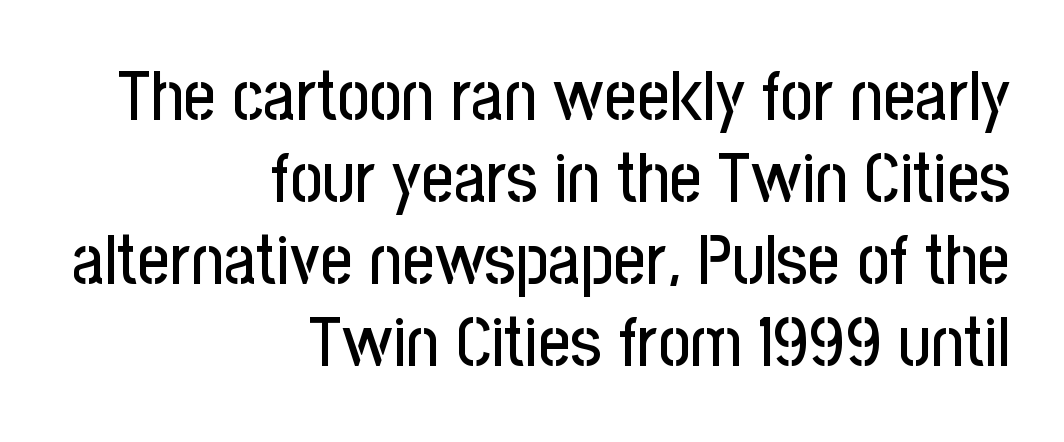
The image shows 70 px condensed sans-serif type, upright; set right-aligned, line spacing 1.17x, normal letter spacing, not underlined; low stroke contrast and a medium x-height.
